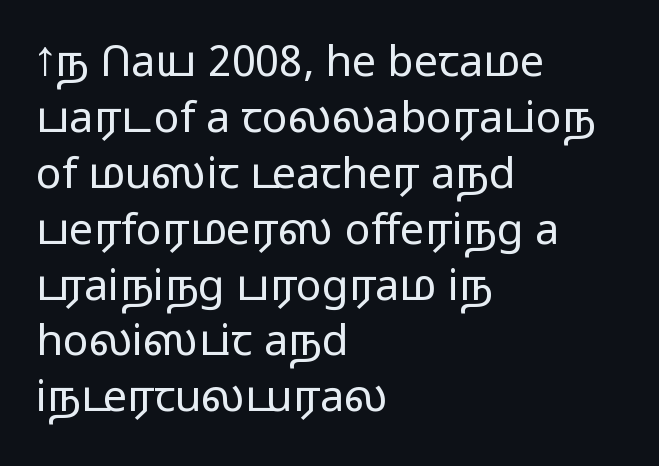
The image shows 43 px light, wide sans-serif type, upright; set left-aligned, normal line spacing (1.3x), normal letter spacing, not underlined; low stroke contrast and a medium x-height.
